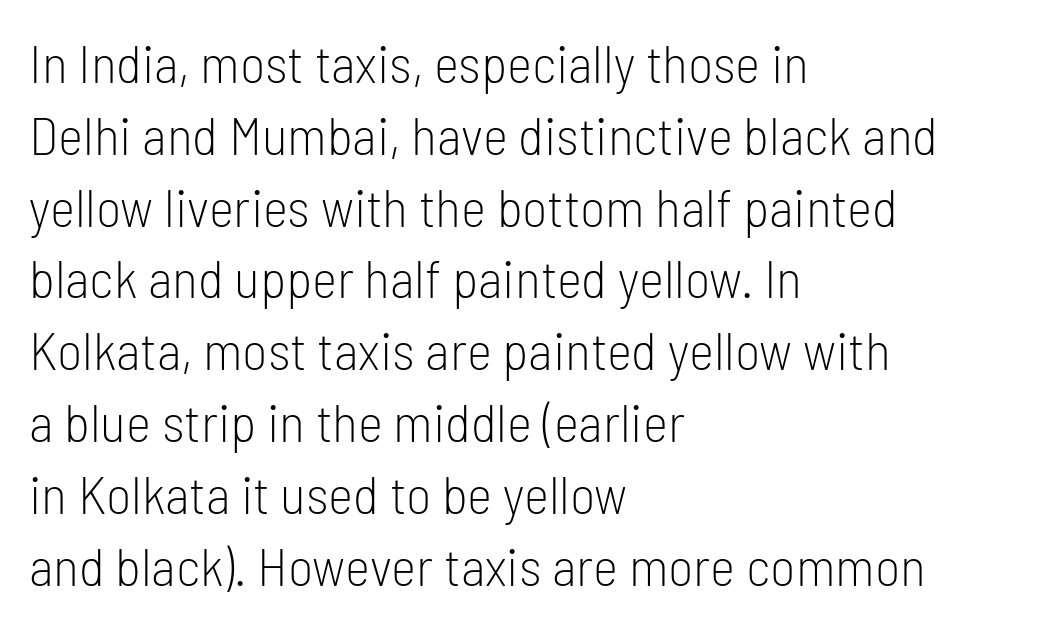
Each row of text sits above clean, open space. Visually the block forms a straight wall on the left and a jagged coastline on the right. Is the stroke heavy? The answer is a plain regular-or-lighter. Compared with typical body copy, the letter spacing here is the same. Normally led — the rows are evenly, conventionally spaced. The face used here is proportionally spaced, like ordinary book or web type.
